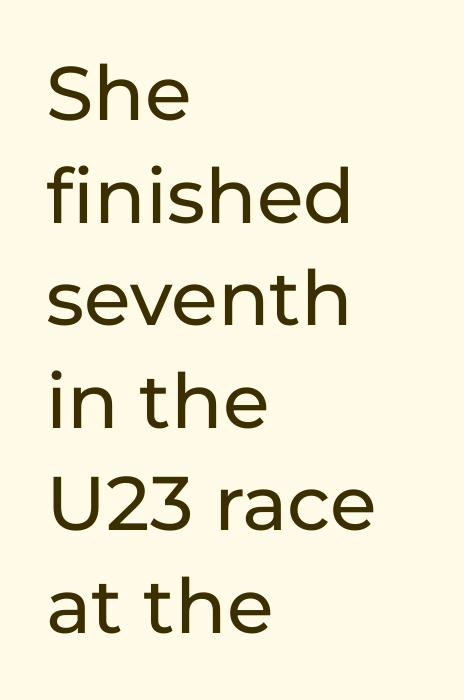
Q: Is the text italic (slanted)? A: No, it is upright.
Q: Is the typeface a serif or a sans-serif typeface? A: Sans-serif.
Q: Is the text underlined? A: No.
Q: How is the paragraph aligned? A: Left-aligned.
Q: Is the spacing between letters normal or unusually wide? A: Normal.
Q: Is the spacing between lines tight, normal or loose? A: Normal.
Q: Width (condensed, normal, or wide)? A: Normal.
Q: Stroke contrast? A: Low.
Q: x-height? A: Medium.
Q: Monospaced? A: No.
